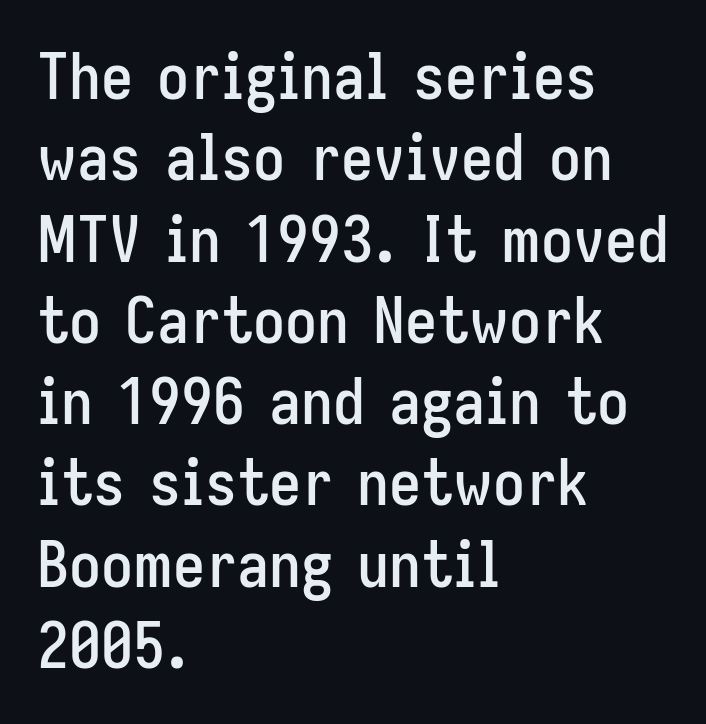
The image shows 64 px condensed sans-serif type, upright; set left-aligned, normal line spacing (1.27x), normal letter spacing, not underlined; low stroke contrast and a medium x-height.
